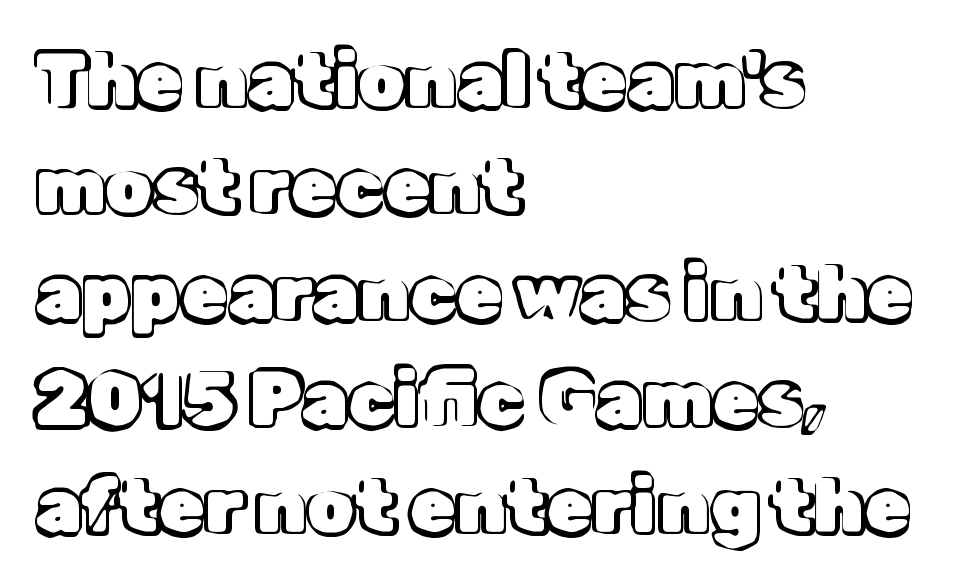
Q: Is the text italic (slanted)? A: No, it is upright.
Q: Is the text underlined? A: No.
Q: How is the paragraph aligned? A: Left-aligned.
Q: Is the spacing between letters normal or unusually wide? A: Normal.
Q: Is the spacing between lines tight, normal or loose? A: Normal.
Q: Width (condensed, normal, or wide)? A: Normal.
Q: x-height? A: Medium.
Q: Monospaced? A: No.
